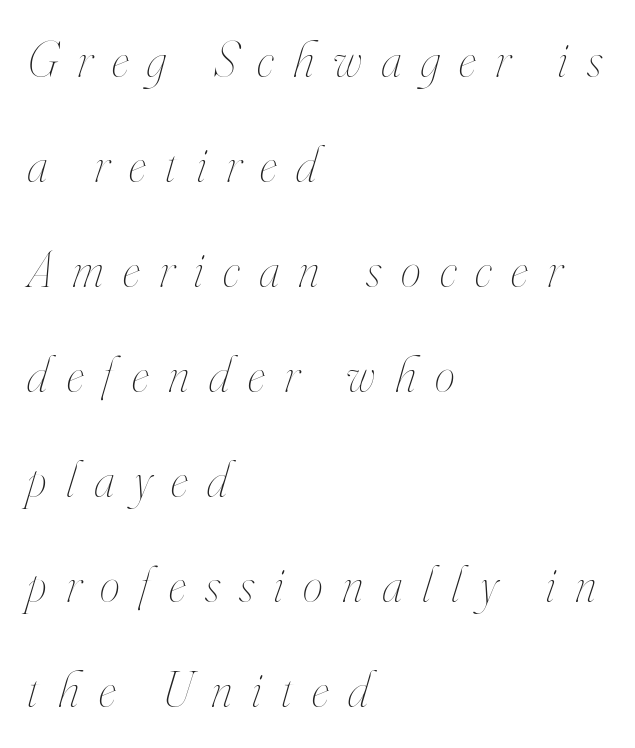
The image shows 51 px thin, condensed type, italic (leaning right); set left-aligned, loose line spacing (2.06x), unusually wide letter spacing (+0.38 em), not underlined; high stroke contrast and a small x-height.
